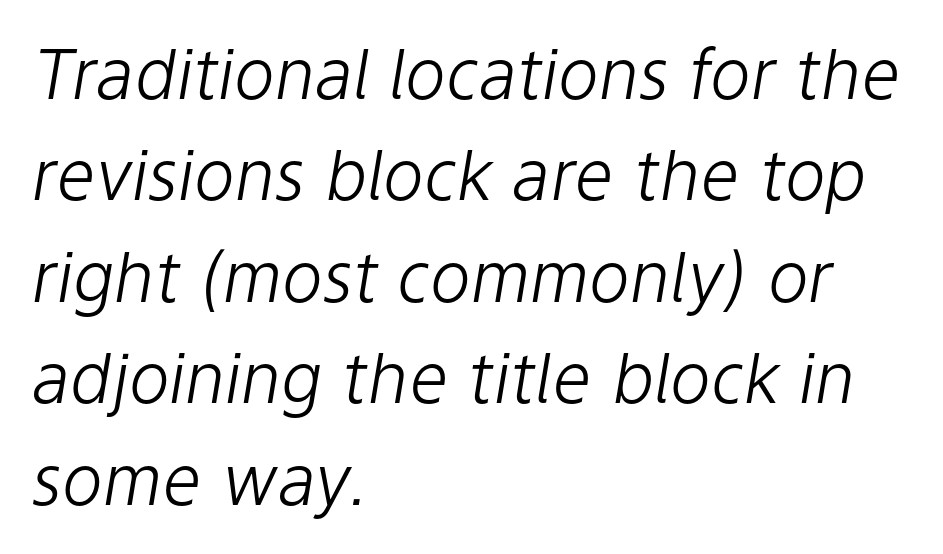
The image shows 69 px light type, italic (leaning right); set left-aligned, normal line spacing (1.47x), normal letter spacing, not underlined; low stroke contrast and a medium x-height.
